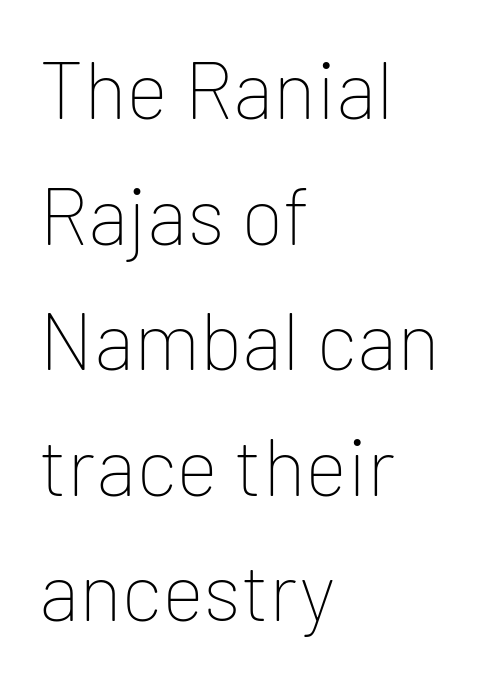
{"serif": "no", "italic": "no", "bold": "no", "weight": "thin", "width": "normal", "stroke_contrast": "low", "x_height": "medium", "monospaced": "no", "underline": "no", "align": "left", "line_spacing": "normal", "line_spacing_ratio": 1.57, "letter_spacing": "normal", "letter_spacing_em": 0.0, "glyph_px": 80}
